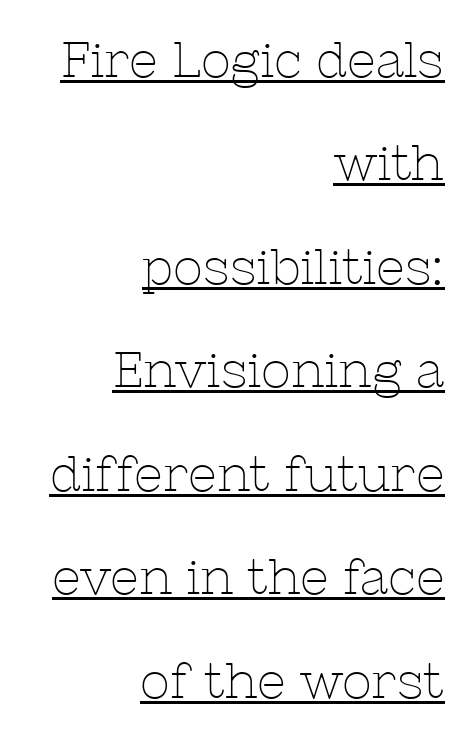
The image shows 50 px thin serif type, upright; set right-aligned, loose line spacing (2.07x), normal letter spacing, underlined; low stroke contrast and a medium x-height.
